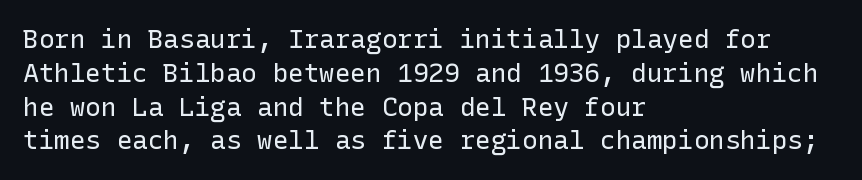
Q: Is the text bold? A: No.
Q: Is the text italic (slanted)? A: No, it is upright.
Q: Is the text underlined? A: No.
Q: How is the paragraph aligned? A: Left-aligned.
Q: Is the spacing between letters normal or unusually wide? A: Normal.
Q: Is the spacing between lines tight, normal or loose? A: Normal.
